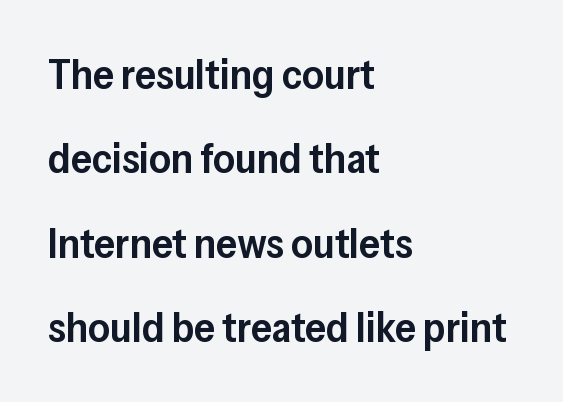
{"serif": "no", "italic": "no", "bold": "semi", "weight": "semibold", "width": "normal", "stroke_contrast": "low", "x_height": "medium", "monospaced": "no", "underline": "no", "align": "left", "line_spacing": "loose", "line_spacing_ratio": 2.01, "letter_spacing": "normal", "letter_spacing_em": 0.0, "glyph_px": 42}
